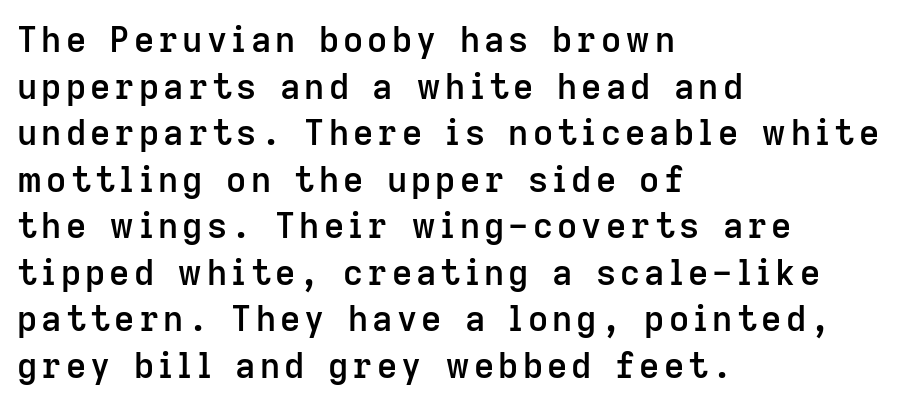
Q: Is the text bold? A: Semi-bold.
Q: Is the text italic (slanted)? A: No, it is upright.
Q: Is the typeface a serif or a sans-serif typeface? A: Sans-serif.
Q: Is the text underlined? A: No.
Q: How is the paragraph aligned? A: Left-aligned.
Q: Is the spacing between lines tight, normal or loose? A: Normal.
Q: Width (condensed, normal, or wide)? A: Normal.
Q: Stroke contrast? A: Low.
Q: x-height? A: Medium.
Q: Monospaced? A: No.
